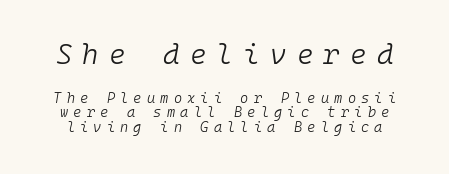
{"italic": "yes", "lean": "right", "slant_degrees": 10, "bold": "no", "weight": "light", "width": "normal", "stroke_contrast": "low", "x_height": "medium", "monospaced": "yes", "underline": "no", "line_spacing": "tight", "line_spacing_ratio": 1.04, "letter_spacing": "wide", "letter_spacing_em": 0.37, "larger_block": "first", "size_ratio": 2.0, "glyph_px": 28}
